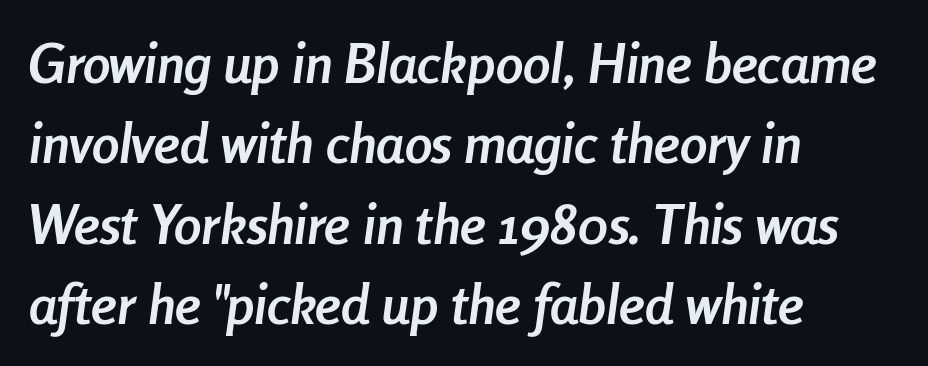
The words here are not underlined. Weight check: bold — yes, fully. Spacing between characters is what you'd get straight out of the box. The whole block is typeset with a tilt.
